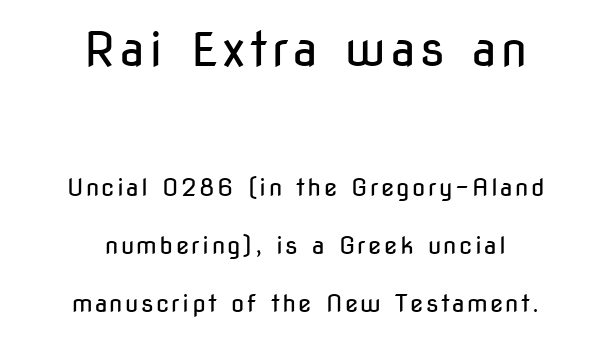
{"serif": "no", "italic": "no", "bold": "no", "weight": "regular", "width": "condensed", "stroke_contrast": "low", "x_height": "medium", "monospaced": "no", "underline": "no", "align": "center", "line_spacing": "loose", "line_spacing_ratio": 2.43, "larger_block": "first", "size_ratio": 1.96, "glyph_px": 47}
